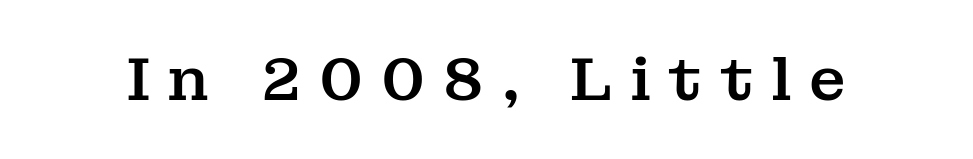
{"serif": "yes", "italic": "no", "width": "normal", "stroke_contrast": "medium", "x_height": "medium", "monospaced": "no", "underline": "no", "letter_spacing": "wide", "letter_spacing_em": 0.28, "glyph_px": 61}
